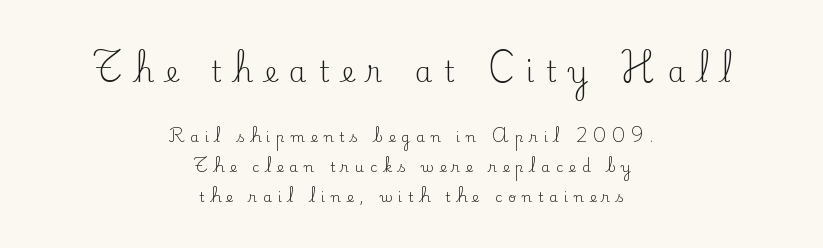
The more generous point size was reserved for the upper chunk. Between one letter and the next there's a generous, obvious gap. Just letters on the line, the space beneath them empty. Visually the block forms a symmetrical silhouette, jagged on both flanks.
